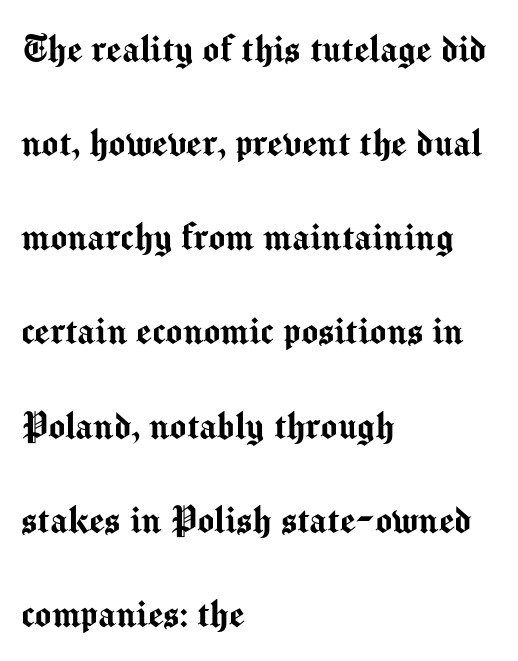
Typographically, this falls in the sans-serif category. The lettering holds an erect, upright posture throughout. Descender tails drop into unmarked territory. The passage shown is typed in a proportional face where columns would drift.
